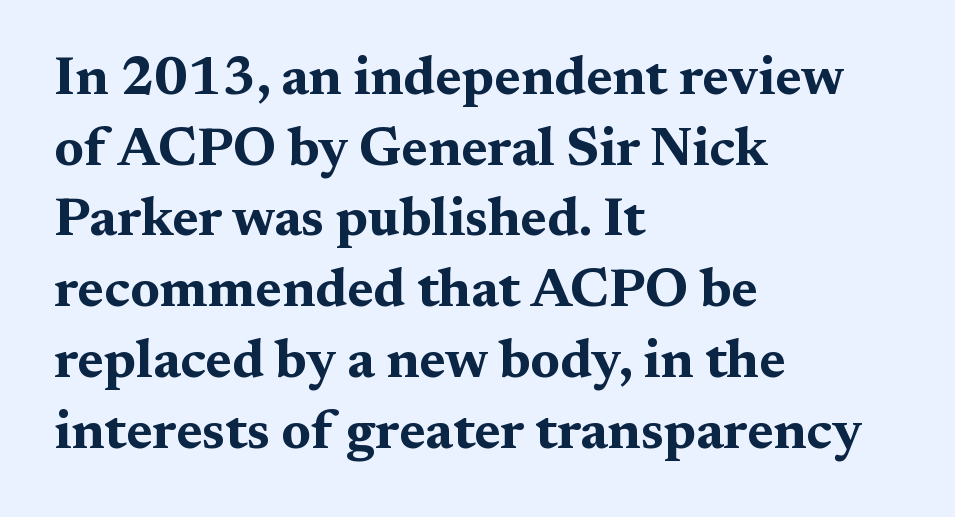
Look at the stroke-to-counter ratio: heavy, a bold. The axis of the letterforms is exactly vertical. The typeface chosen for these lines features serifs. The letters advance in unequal steps, a hallmark of proportional type. In terms of letterspacing, this is plain default setting.
